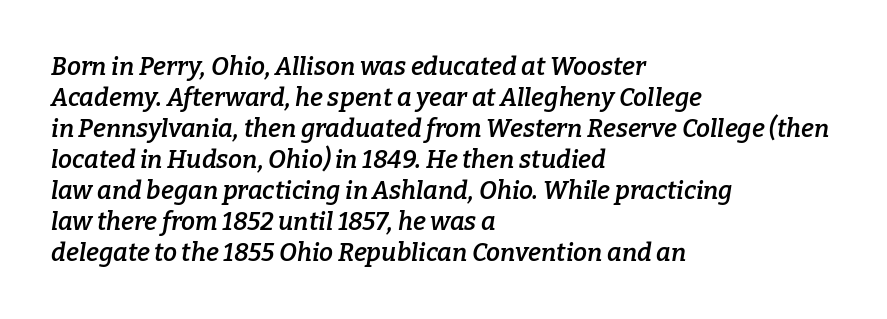
Descender tails drop into unmarked territory. The type is set solid horizontally, with unmodified tracking. Which margin do the lines hug? The left one — the right edge is uneven. The face used here has a pronounced slope to its letters.
